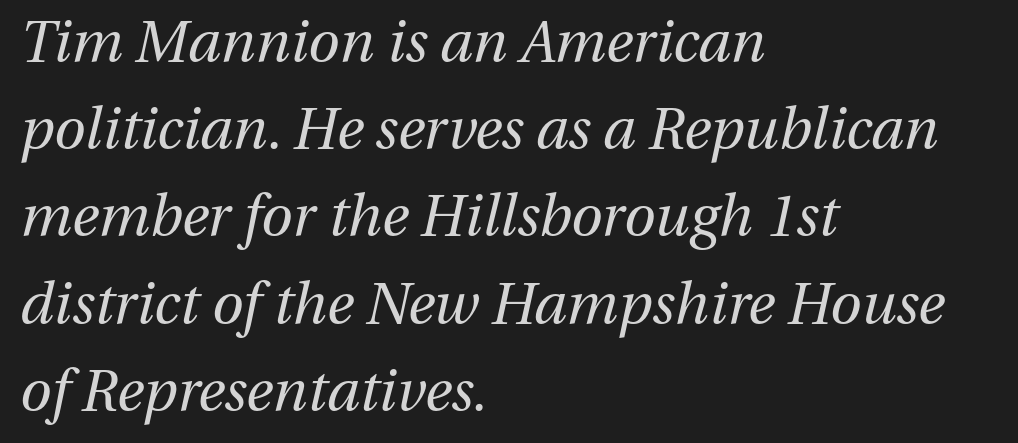
Q: Is the text bold? A: No.
Q: Is the text italic (slanted)? A: Yes, it leans right by about 13 degrees.
Q: Is the text underlined? A: No.
Q: How is the paragraph aligned? A: Left-aligned.
Q: Is the spacing between letters normal or unusually wide? A: Normal.
Q: Is the spacing between lines tight, normal or loose? A: Normal.
Q: Width (condensed, normal, or wide)? A: Normal.
Q: Stroke contrast? A: Medium.
Q: x-height? A: Medium.
Q: Monospaced? A: No.
